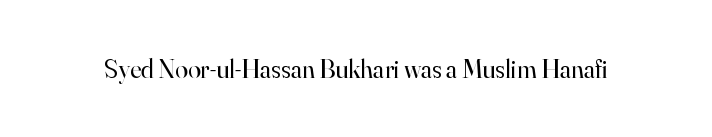
{"italic": "no", "bold": "no", "underline": "no", "letter_spacing": "normal", "letter_spacing_em": 0.0, "glyph_px": 26}
